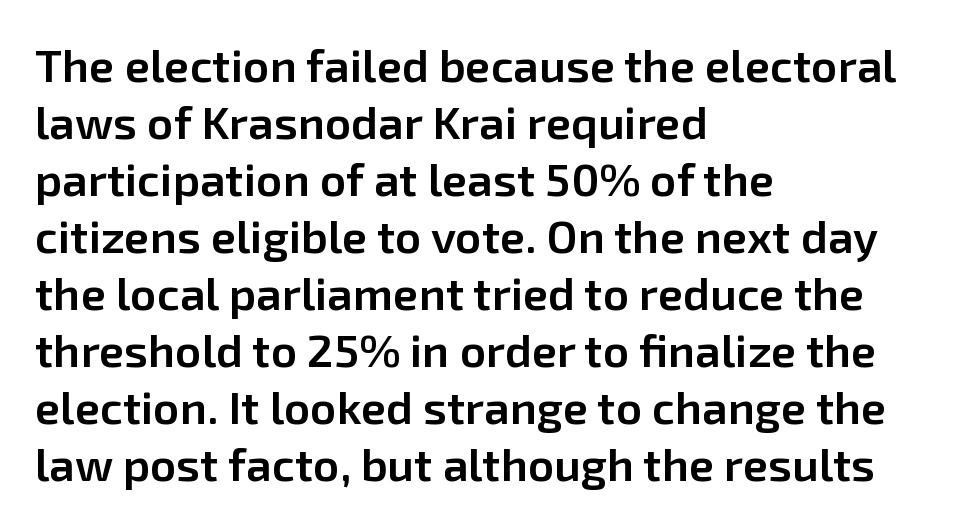
{"serif": "no", "italic": "no", "bold": "semi", "weight": "semibold", "width": "normal", "stroke_contrast": "low", "x_height": "medium", "monospaced": "no", "underline": "no", "align": "left", "line_spacing_ratio": 1.24, "letter_spacing": "normal", "letter_spacing_em": 0.0, "glyph_px": 46}
